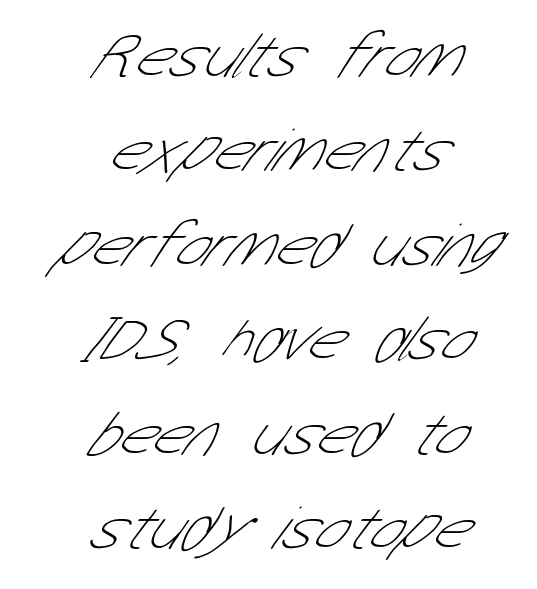
The image shows 63 px thin, condensed sans-serif type; set centered, normal line spacing (1.5x), normal letter spacing, not underlined; low stroke contrast and a medium x-height.
